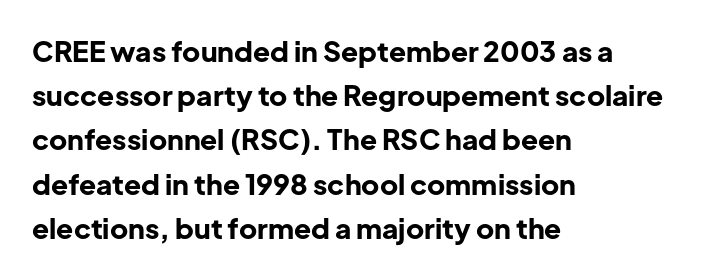
The image shows 28 px bold sans-serif type, upright; set left-aligned, normal line spacing (1.58x), normal letter spacing, not underlined; low stroke contrast and a medium x-height.
